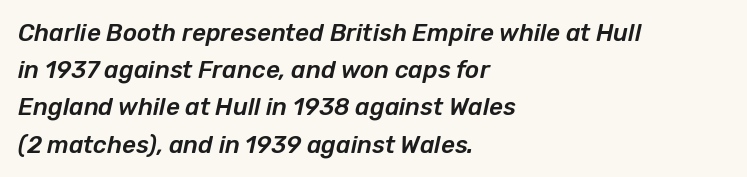
Is there much room between lines? A standard amount, neither cramped nor airy. The gap between lines stays unmarked. Each word holds together tightly as a unit, with standard inter-letter gaps. This is oblique type, the kind used for emphasis or titles.
